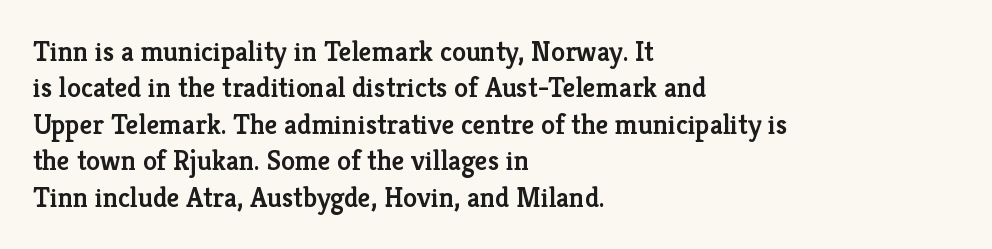
{"serif": "yes", "italic": "no", "bold": "semi", "weight": "semibold", "width": "normal", "stroke_contrast": "low", "x_height": "medium", "monospaced": "no", "underline": "no", "align": "left", "line_spacing": "normal", "line_spacing_ratio": 1.3, "letter_spacing": "normal", "letter_spacing_em": 0.0, "glyph_px": 28}
